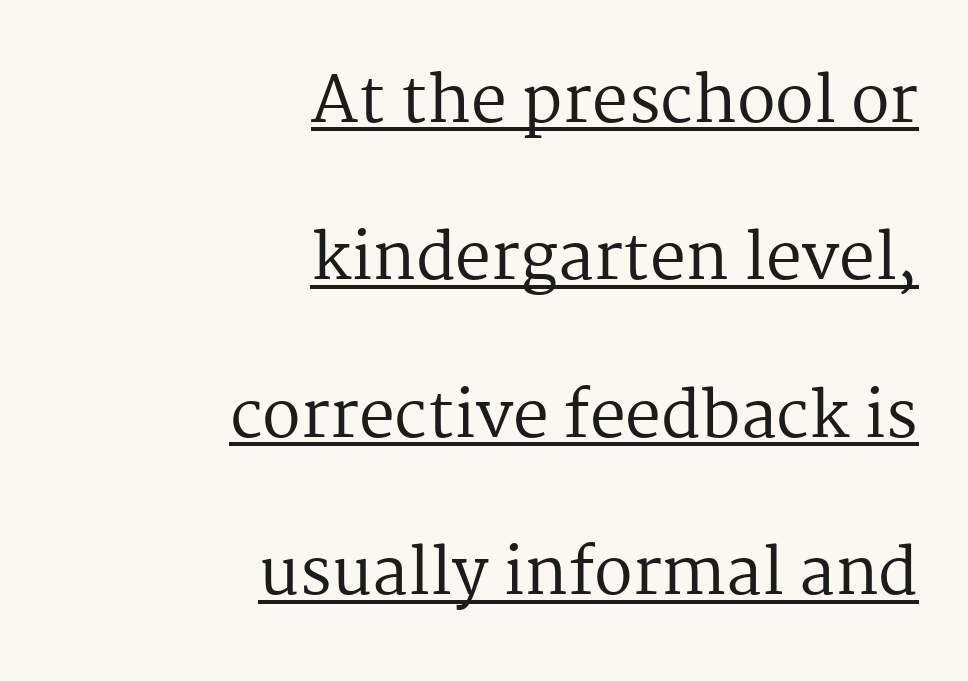
Q: Is the text bold? A: No.
Q: Is the text italic (slanted)? A: No, it is upright.
Q: Is the typeface a serif or a sans-serif typeface? A: Serif.
Q: Is the text underlined? A: Yes.
Q: How is the paragraph aligned? A: Right-aligned.
Q: Is the spacing between letters normal or unusually wide? A: Normal.
Q: Is the spacing between lines tight, normal or loose? A: Loose.
Q: Width (condensed, normal, or wide)? A: Normal.
Q: Stroke contrast? A: Medium.
Q: x-height? A: Medium.
Q: Monospaced? A: No.
